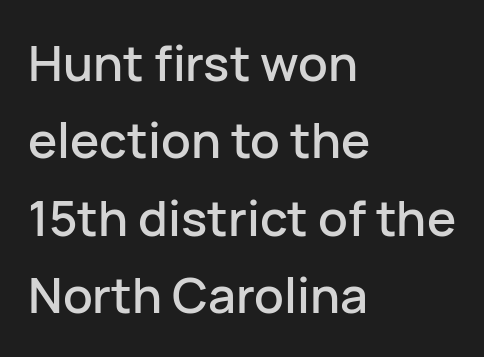
The image shows 49 px sans-serif type, upright; set left-aligned, normal line spacing (1.58x), normal letter spacing, not underlined; low stroke contrast and a medium x-height.
